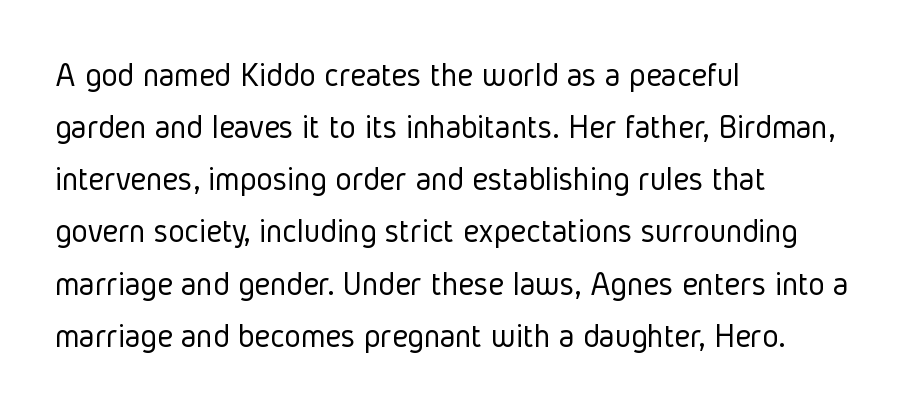
Q: Is the text bold? A: No.
Q: Is the text italic (slanted)? A: No, it is upright.
Q: Is the typeface a serif or a sans-serif typeface? A: Sans-serif.
Q: Is the text underlined? A: No.
Q: How is the paragraph aligned? A: Left-aligned.
Q: Is the spacing between letters normal or unusually wide? A: Normal.
Q: Is the spacing between lines tight, normal or loose? A: Normal.
Q: Width (condensed, normal, or wide)? A: Condensed.
Q: Stroke contrast? A: Low.
Q: x-height? A: Medium.
Q: Monospaced? A: No.
